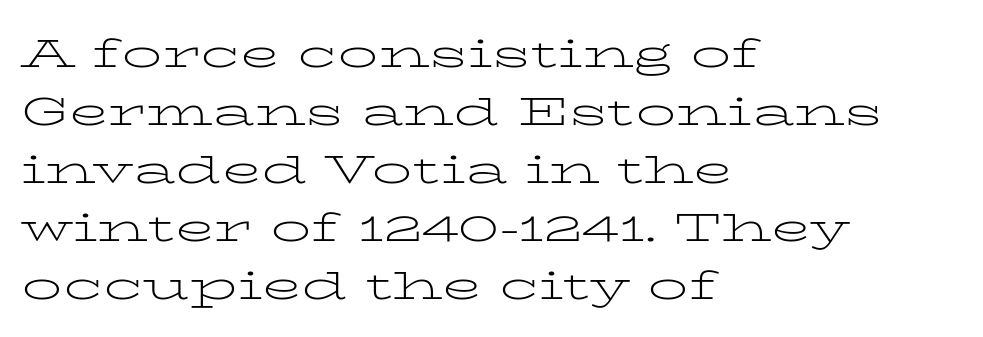
The typeface has the unassuming heft of standard copy or less. Does the lettering tilt? It doesn't — this is upright. Words appear dense and cohesive because spacing is normal. The specimen omits any rule beneath the text block's lines.
